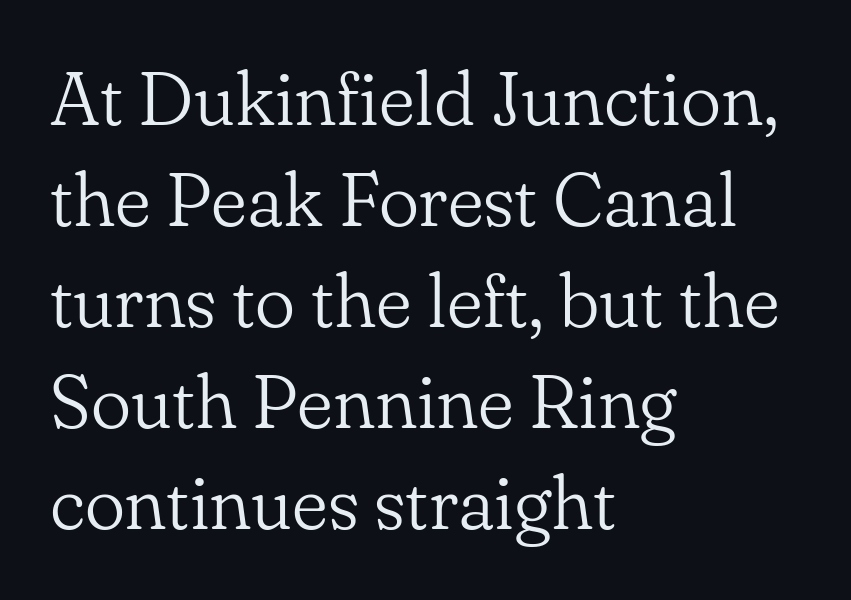
The image shows 76 px light serif type, upright; set left-aligned, normal line spacing (1.33x), normal letter spacing, not underlined; low stroke contrast and a small x-height.
